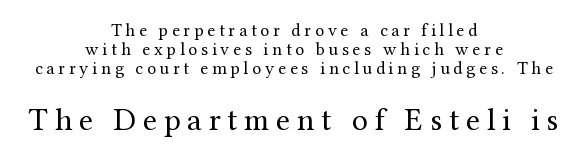
Check under the words: just untouched page. Little horizontal feet cap the strokes, marking this as serif type. The lettering stays uniformly vertical, giving the passage a roman look. Weight: in the light-to-regular range. A typesetter would call this leading minimal, almost set solid. Two sizes are in play, and the larger belongs to the second block.
